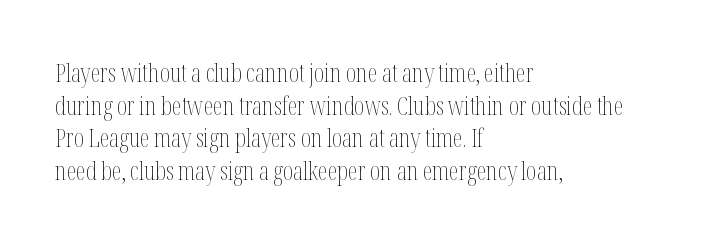
{"italic": "no", "bold": "no", "underline": "no", "align": "left", "line_spacing": "normal", "line_spacing_ratio": 1.31, "letter_spacing": "normal", "letter_spacing_em": 0.0, "glyph_px": 25}
